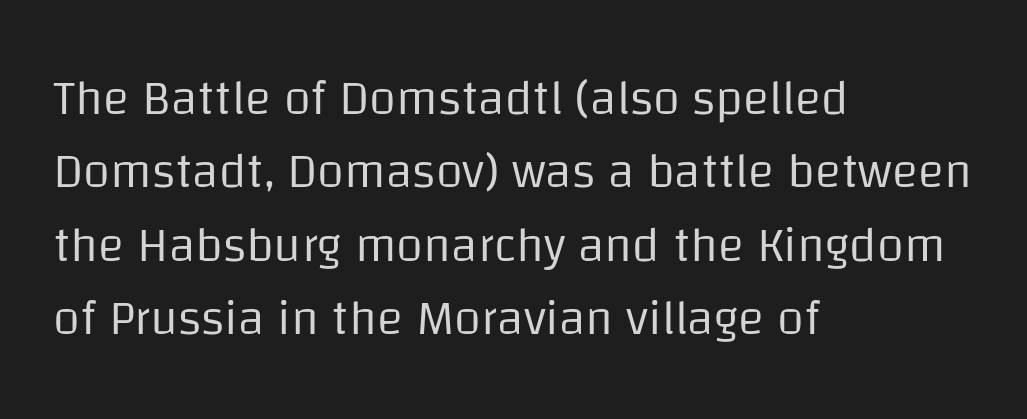
The image shows 49 px regular-weight sans-serif type, upright; set left-aligned, normal line spacing (1.5x), normal letter spacing, not underlined; low stroke contrast and a large x-height.
